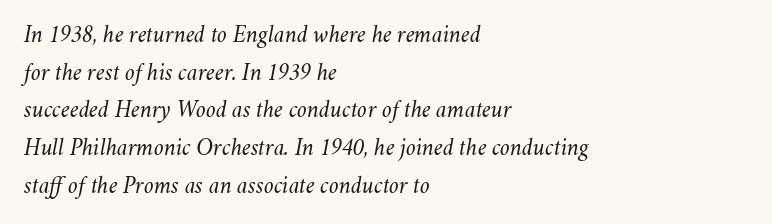
{"italic": "yes", "lean": "right", "slant_degrees": 11, "bold": "no", "underline": "no", "align": "left", "line_spacing": "normal", "line_spacing_ratio": 1.57, "letter_spacing": "normal", "letter_spacing_em": 0.0, "glyph_px": 24}
